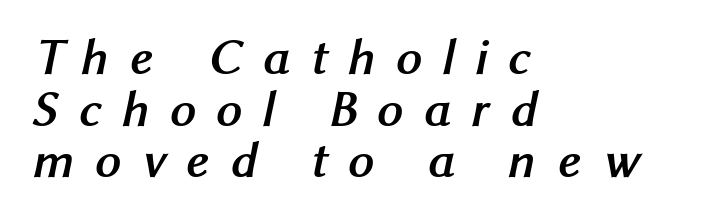
The area under the type is left untouched. A typesetter would call this leading minimal, almost set solid. What weight is shown? A full bold with thick strokes. A sans-serif font was chosen for this passage.
